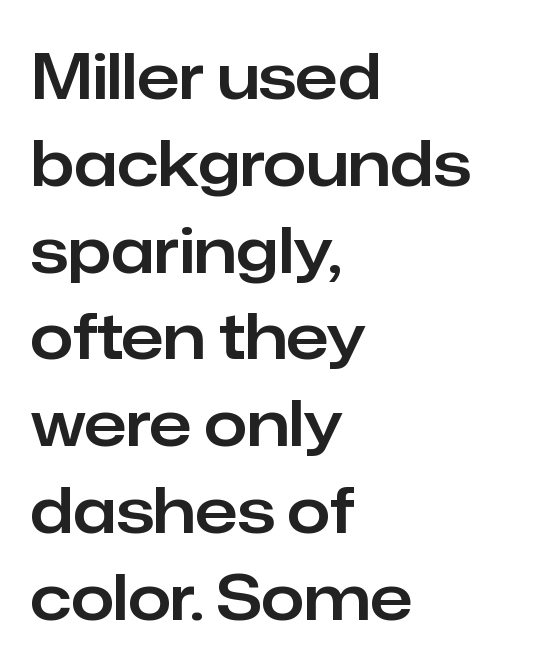
{"serif": "no", "italic": "no", "width": "normal", "stroke_contrast": "low", "x_height": "medium", "monospaced": "no", "underline": "no", "align": "left", "line_spacing": "normal", "line_spacing_ratio": 1.4, "letter_spacing": "normal", "letter_spacing_em": 0.0, "glyph_px": 62}
